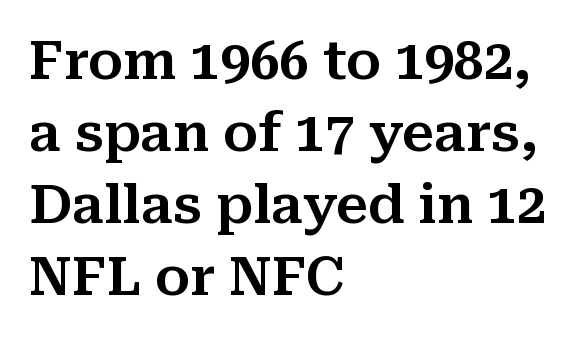
Q: Is the text italic (slanted)? A: No, it is upright.
Q: Is the typeface a serif or a sans-serif typeface? A: Serif.
Q: Is the text underlined? A: No.
Q: How is the paragraph aligned? A: Left-aligned.
Q: Is the spacing between letters normal or unusually wide? A: Normal.
Q: Is the spacing between lines tight, normal or loose? A: Normal.
Q: Width (condensed, normal, or wide)? A: Normal.
Q: Stroke contrast? A: Medium.
Q: x-height? A: Medium.
Q: Monospaced? A: No.
